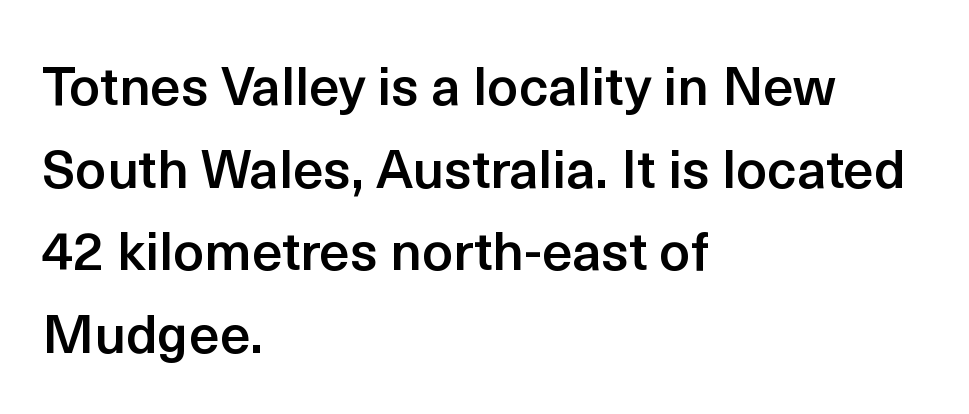
The image shows 54 px semibold sans-serif type, upright; set left-aligned, normal line spacing (1.53x), normal letter spacing, not underlined; a medium x-height.
